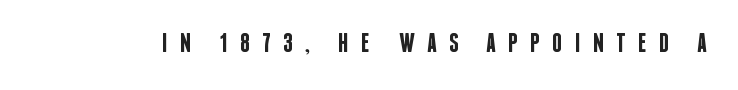
Q: Is the text bold? A: Semi-bold.
Q: Is the text italic (slanted)? A: No, it is upright.
Q: Is the text underlined? A: No.
Q: Is the spacing between letters normal or unusually wide? A: Unusually wide.
